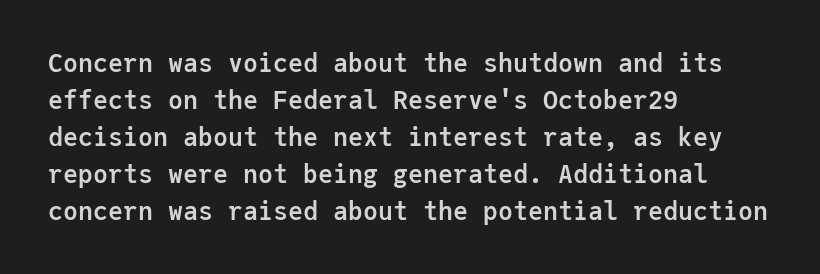
The image shows 25 px bold type, upright; set left-aligned, normal line spacing (1.48x), normal letter spacing, not underlined.
